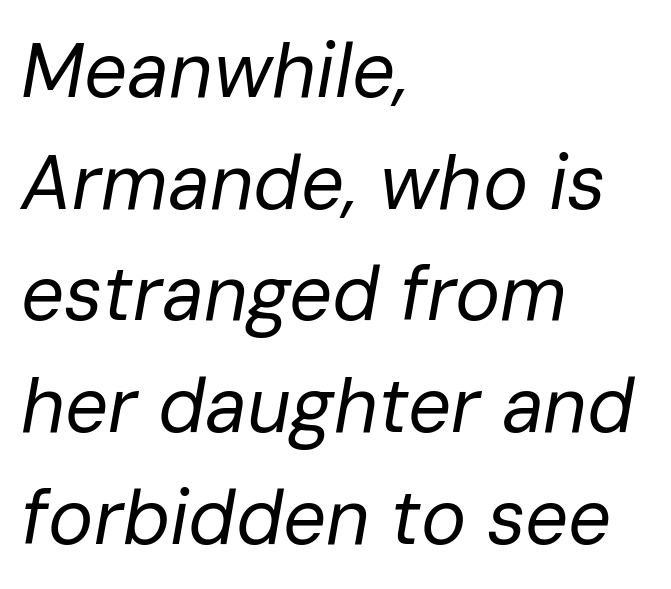
These lines are rendered in a variable-pitch font. Is the block centered? No — it sits flush against the left margin. A bare baseline throughout the passage. The horizontal fit of the characters is conventional and even.
